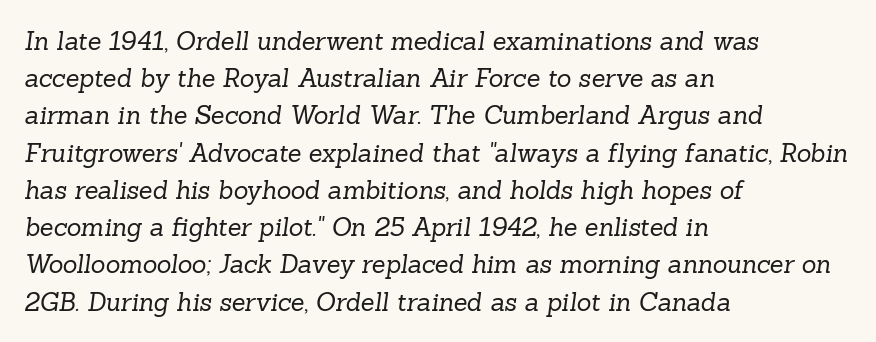
Q: Is the text bold? A: No.
Q: Is the text underlined? A: No.
Q: How is the paragraph aligned? A: Left-aligned.
Q: Is the spacing between letters normal or unusually wide? A: Normal.
Q: Is the spacing between lines tight, normal or loose? A: Normal.
